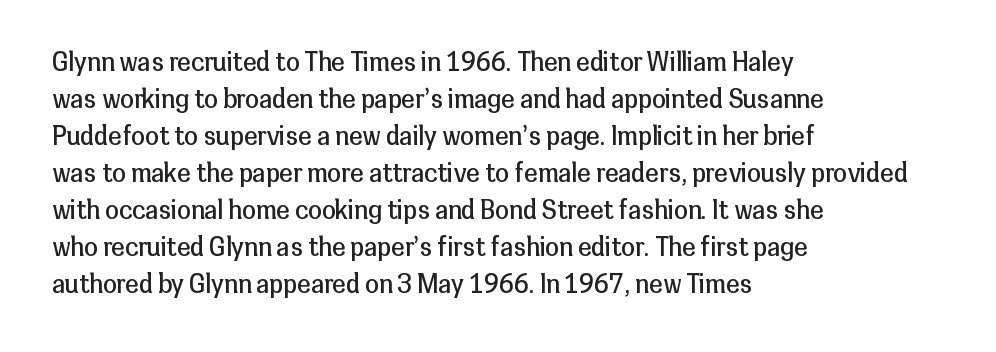
Q: Is the text bold? A: No.
Q: Is the text italic (slanted)? A: No, it is upright.
Q: Is the text underlined? A: No.
Q: How is the paragraph aligned? A: Left-aligned.
Q: Is the spacing between letters normal or unusually wide? A: Normal.
Q: Is the spacing between lines tight, normal or loose? A: Normal.
